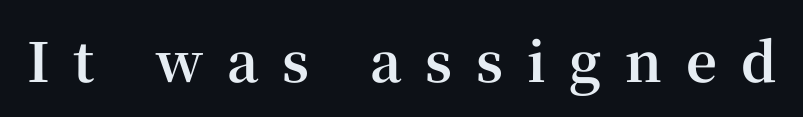
The image shows 54 px bold serif type, upright; set unusually wide letter spacing (+0.44 em), not underlined; high stroke contrast and a medium x-height.
